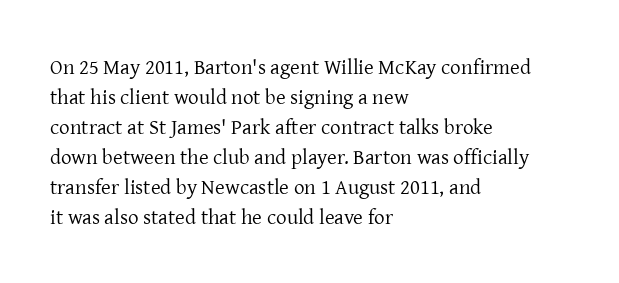
{"italic": "no", "bold": "no", "underline": "no", "align": "left", "line_spacing": "normal", "line_spacing_ratio": 1.43, "letter_spacing": "normal", "letter_spacing_em": 0.0, "glyph_px": 21}
